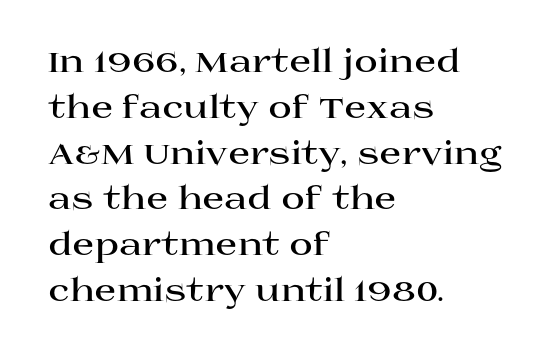
The image shows 32 px bold, wide serif type, upright; set left-aligned, normal line spacing (1.43x), normal letter spacing, not underlined; high stroke contrast and a large x-height.
